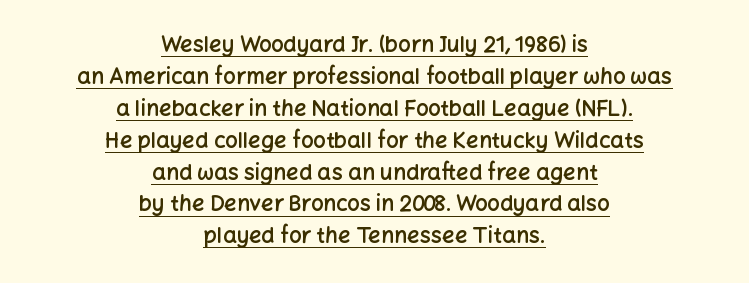
{"italic": "no", "bold": "semi", "underline": "yes", "align": "center", "line_spacing": "normal", "line_spacing_ratio": 1.45, "letter_spacing": "normal", "letter_spacing_em": 0.0, "glyph_px": 22}
